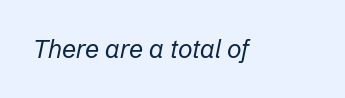
The image shows 25 px text type, italic (leaning right); set normal letter spacing, not underlined.
